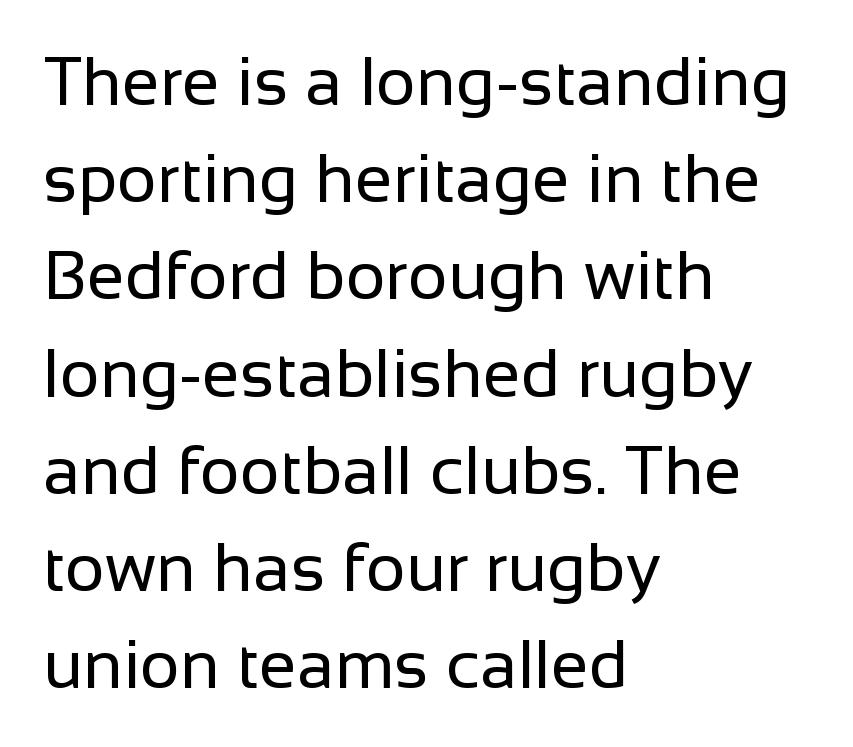
Do the characters align in a grid? No, the font is proportional. No feet cap the strokes, marking this as sans-serif type. The tracking reads as untouched default to a designer's eye. Honestly, the row spacing looks completely unremarkable. This rendering features lettering with no underline.
